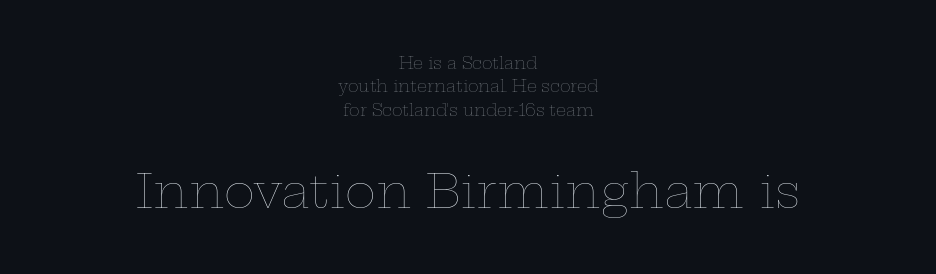
Q: Is the text bold? A: No.
Q: Is the text italic (slanted)? A: No, it is upright.
Q: Is the text underlined? A: No.
Q: How is the paragraph aligned? A: Centered.
Q: Is the spacing between letters normal or unusually wide? A: Normal.
Q: Is the spacing between lines tight, normal or loose? A: Normal.
Q: Which block of text is set in a larger size, the first (top) or the second (bottom)? A: The second (bottom) one.
Q: Width (condensed, normal, or wide)? A: Wide.
Q: Stroke contrast? A: Low.
Q: x-height? A: Medium.
Q: Monospaced? A: No.
